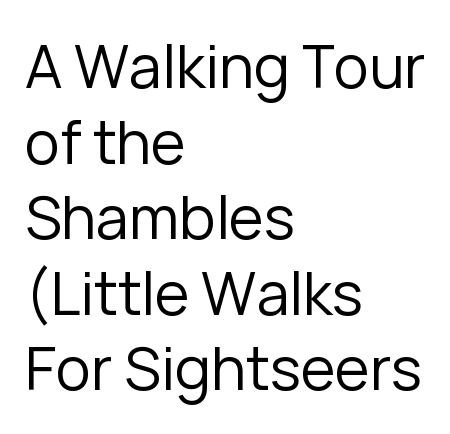
{"serif": "no", "italic": "no", "bold": "no", "weight": "regular", "width": "normal", "stroke_contrast": "low", "x_height": "medium", "monospaced": "no", "underline": "no", "align": "left", "line_spacing": "normal", "line_spacing_ratio": 1.28, "letter_spacing": "normal", "letter_spacing_em": 0.0, "glyph_px": 59}
